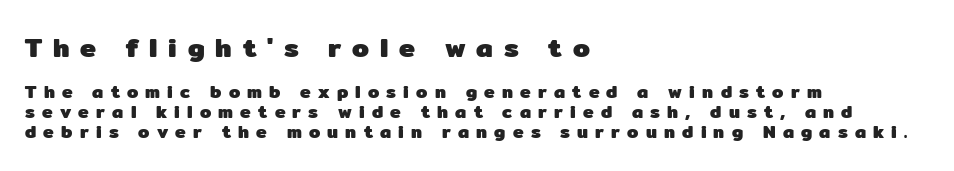
{"italic": "no", "bold": "yes", "underline": "no", "align": "left", "line_spacing": "tight", "line_spacing_ratio": 1.11, "letter_spacing": "wide", "letter_spacing_em": 0.4, "larger_block": "first", "size_ratio": 1.5, "glyph_px": 27}
